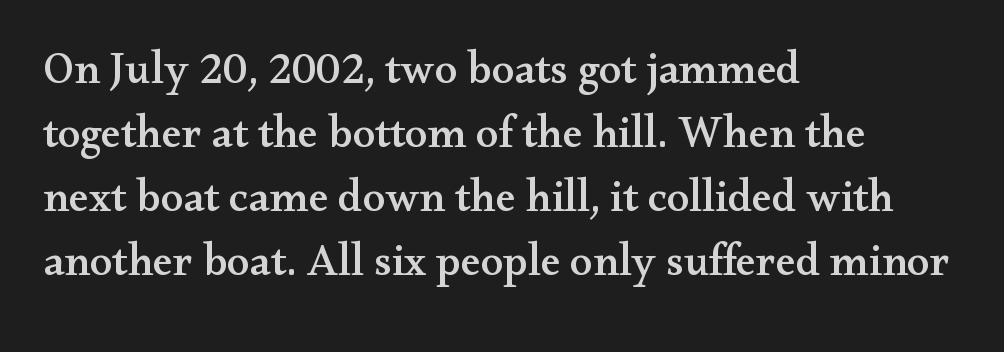
The image shows 45 px wide serif type, upright; set left-aligned, normal line spacing (1.42x), normal letter spacing, not underlined; medium stroke contrast and a small x-height.
